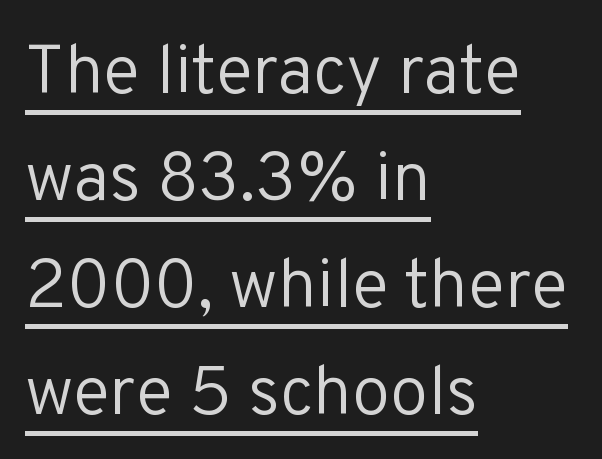
{"serif": "no", "italic": "no", "bold": "no", "weight": "regular", "width": "normal", "stroke_contrast": "low", "x_height": "medium", "monospaced": "no", "underline": "yes", "align": "left", "line_spacing": "normal", "line_spacing_ratio": 1.55, "letter_spacing": "normal", "letter_spacing_em": 0.0, "glyph_px": 69}
